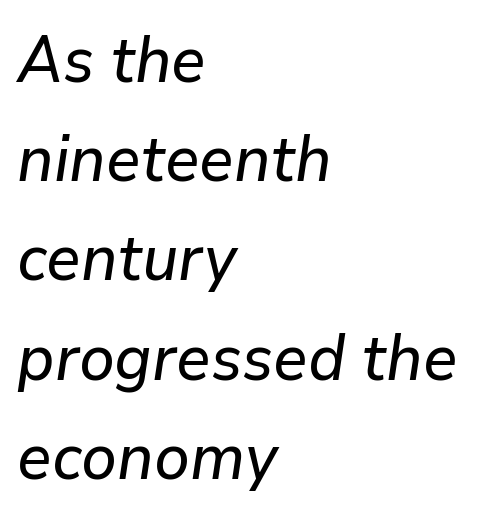
The image shows 64 px text type, italic (leaning right); set left-aligned, normal line spacing (1.55x), normal letter spacing, not underlined; low stroke contrast and a medium x-height.
